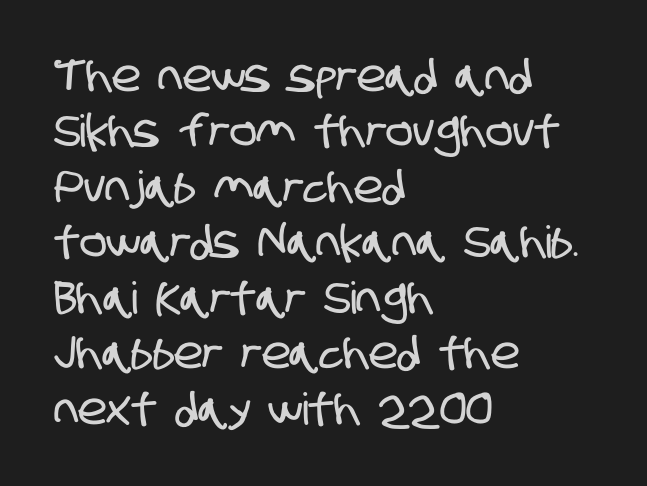
Q: Is the typeface a serif or a sans-serif typeface? A: Sans-serif.
Q: Is the text underlined? A: No.
Q: How is the paragraph aligned? A: Left-aligned.
Q: Is the spacing between letters normal or unusually wide? A: Normal.
Q: Is the spacing between lines tight, normal or loose? A: Normal.
Q: Width (condensed, normal, or wide)? A: Condensed.
Q: Stroke contrast? A: Low.
Q: x-height? A: Large.
Q: Monospaced? A: No.
